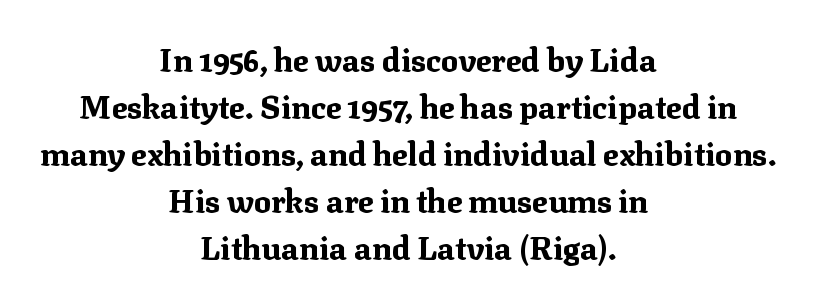
Q: Is the text bold? A: Yes.
Q: Is the text italic (slanted)? A: No, it is upright.
Q: Is the typeface a serif or a sans-serif typeface? A: Serif.
Q: Is the text underlined? A: No.
Q: How is the paragraph aligned? A: Centered.
Q: Is the spacing between letters normal or unusually wide? A: Normal.
Q: Is the spacing between lines tight, normal or loose? A: Normal.
Q: Width (condensed, normal, or wide)? A: Normal.
Q: Stroke contrast? A: Medium.
Q: x-height? A: Medium.
Q: Monospaced? A: No.
